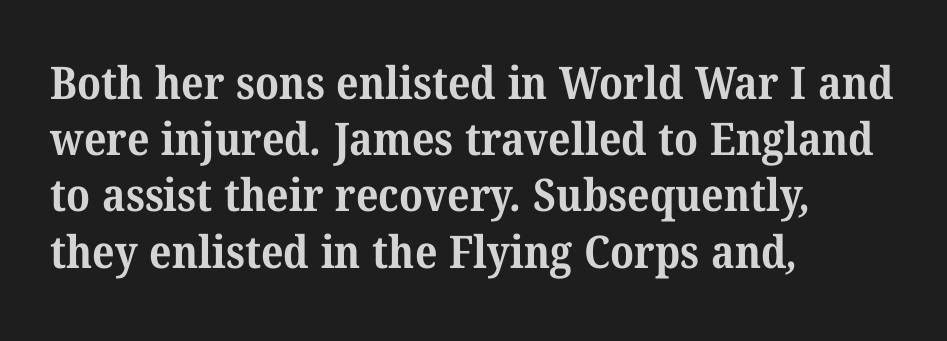
The image shows 45 px bold serif type; set left-aligned, normal line spacing (1.25x), normal letter spacing, not underlined; medium stroke contrast and a medium x-height.
